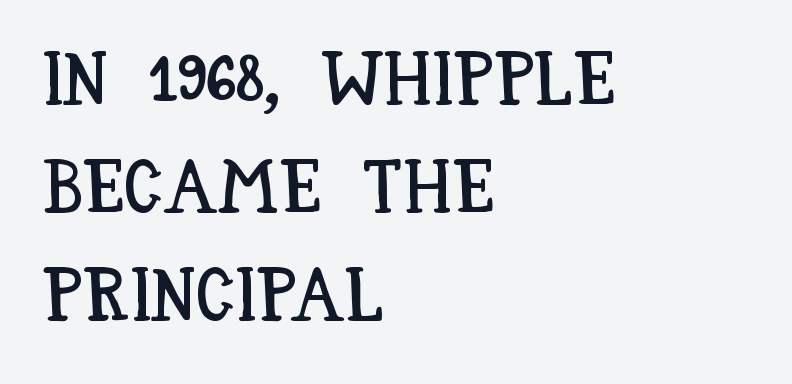
The image shows 75 px condensed type, upright; set left-aligned, normal line spacing (1.44x), normal letter spacing, not underlined; low stroke contrast and a large x-height.
